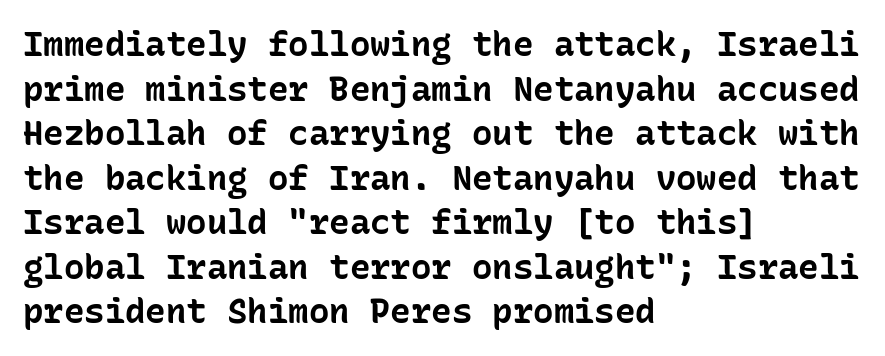
Q: Is the text bold? A: Yes.
Q: Is the text italic (slanted)? A: No, it is upright.
Q: Is the typeface a serif or a sans-serif typeface? A: Sans-serif.
Q: Is the text underlined? A: No.
Q: How is the paragraph aligned? A: Left-aligned.
Q: Is the spacing between letters normal or unusually wide? A: Normal.
Q: Is the spacing between lines tight, normal or loose? A: Normal.
Q: Width (condensed, normal, or wide)? A: Normal.
Q: Stroke contrast? A: Low.
Q: x-height? A: Medium.
Q: Monospaced? A: Yes.
